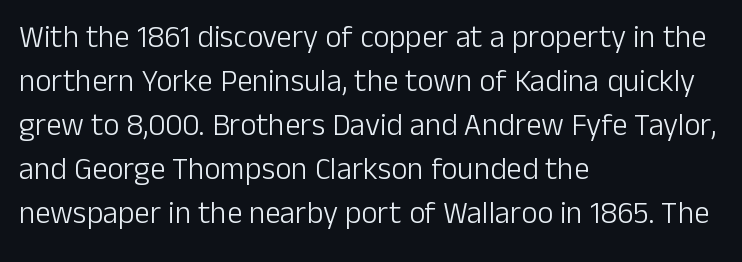
Q: Is the text bold? A: No.
Q: Is the text italic (slanted)? A: No, it is upright.
Q: Is the typeface a serif or a sans-serif typeface? A: Sans-serif.
Q: Is the text underlined? A: No.
Q: How is the paragraph aligned? A: Left-aligned.
Q: Is the spacing between letters normal or unusually wide? A: Normal.
Q: Is the spacing between lines tight, normal or loose? A: Normal.
Q: Width (condensed, normal, or wide)? A: Normal.
Q: Stroke contrast? A: Low.
Q: x-height? A: Medium.
Q: Monospaced? A: No.
